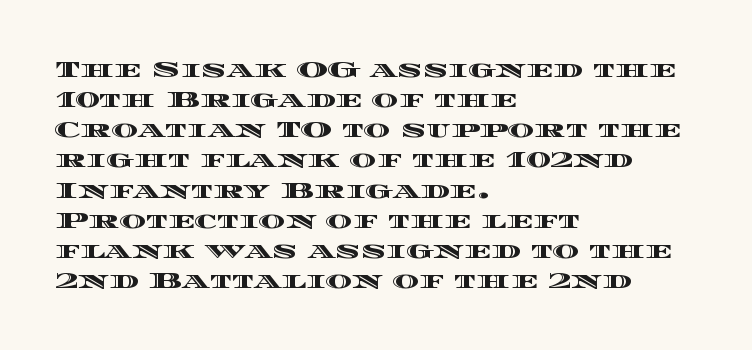
The ragged edge is on the right, which tells us the setting is flush left. What's the leading like? Ordinary, nothing unusual. Posture: straight, roman, zero tilt. The face used here is rendered with its standard letterfit. Letters rest on an invisible, unmarked baseline.
